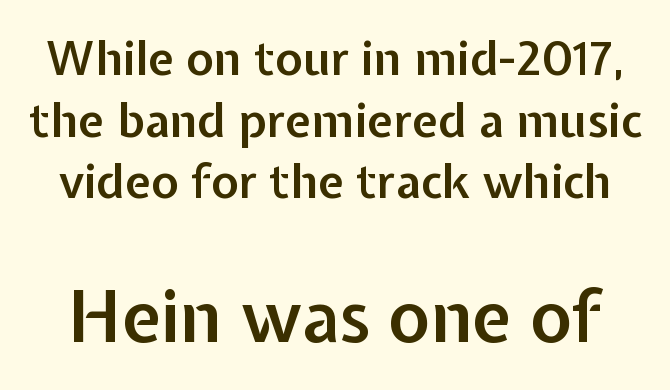
{"serif": "no", "italic": "no", "bold": "semi", "weight": "semibold", "width": "normal", "stroke_contrast": "low", "x_height": "medium", "monospaced": "no", "underline": "no", "line_spacing": "normal", "line_spacing_ratio": 1.31, "letter_spacing": "normal", "letter_spacing_em": 0.0, "larger_block": "second", "size_ratio": 1.51, "glyph_px": 71}
